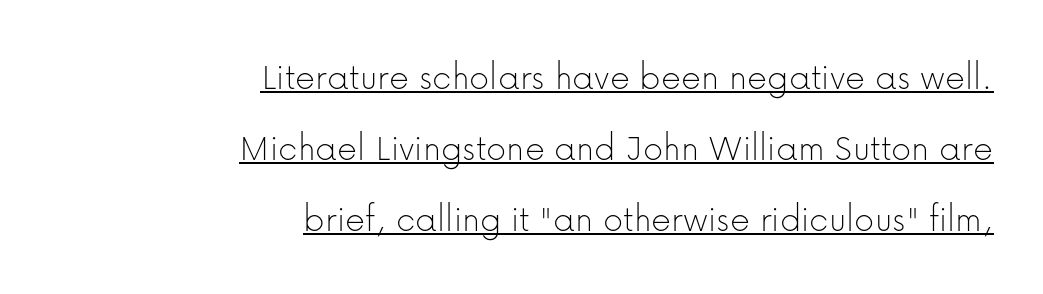
The image shows 39 px thin sans-serif type, upright; set right-aligned, line spacing 1.82x, normal letter spacing, underlined; low stroke contrast and a medium x-height.
